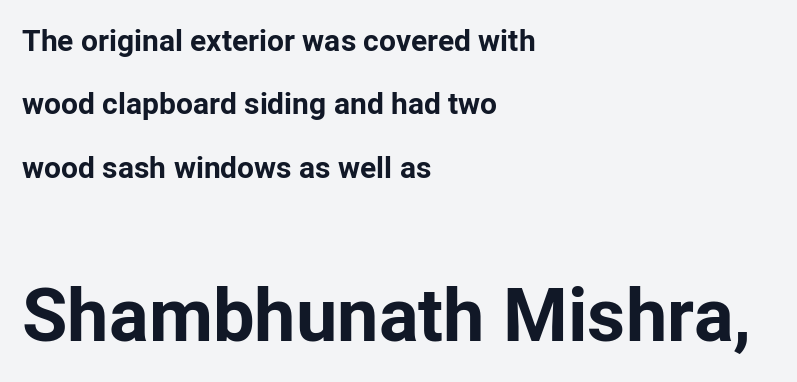
Q: Is the text bold? A: Yes.
Q: Is the text italic (slanted)? A: No, it is upright.
Q: Is the typeface a serif or a sans-serif typeface? A: Sans-serif.
Q: Is the text underlined? A: No.
Q: How is the paragraph aligned? A: Left-aligned.
Q: Is the spacing between letters normal or unusually wide? A: Normal.
Q: Is the spacing between lines tight, normal or loose? A: Loose.
Q: Which block of text is set in a larger size, the first (top) or the second (bottom)? A: The second (bottom) one.
Q: Width (condensed, normal, or wide)? A: Normal.
Q: Stroke contrast? A: Low.
Q: x-height? A: Medium.
Q: Monospaced? A: No.
